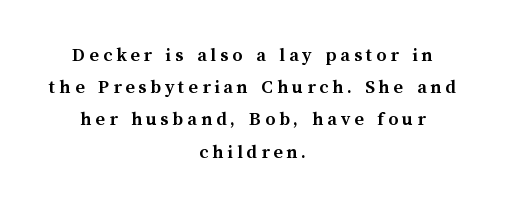
{"italic": "no", "bold": "yes", "underline": "no", "align": "center", "line_spacing": "normal", "line_spacing_ratio": 1.61, "glyph_px": 20}
